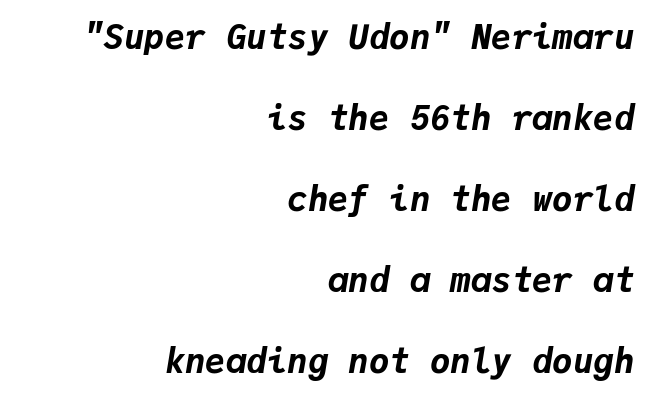
The image shows 34 px bold type, italic (leaning right), monospaced; set right-aligned, loose line spacing (2.38x), normal letter spacing, not underlined; low stroke contrast and a medium x-height.
